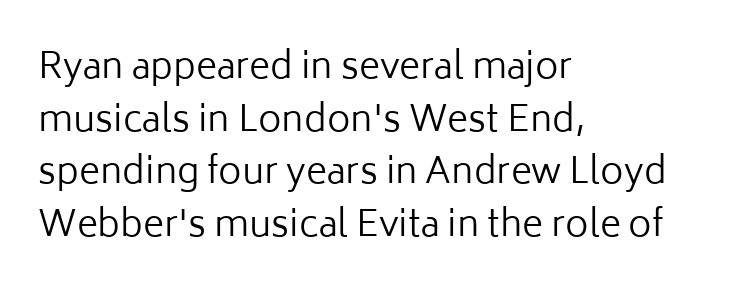
Q: Is the text bold? A: No.
Q: Is the text italic (slanted)? A: No, it is upright.
Q: Is the typeface a serif or a sans-serif typeface? A: Sans-serif.
Q: Is the text underlined? A: No.
Q: How is the paragraph aligned? A: Left-aligned.
Q: Is the spacing between letters normal or unusually wide? A: Normal.
Q: Is the spacing between lines tight, normal or loose? A: Normal.
Q: Width (condensed, normal, or wide)? A: Normal.
Q: Stroke contrast? A: Low.
Q: x-height? A: Medium.
Q: Monospaced? A: No.
